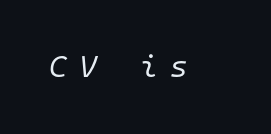
Q: Is the text bold? A: No.
Q: Is the text italic (slanted)? A: Yes, it leans right by about 10 degrees.
Q: Is the text underlined? A: No.
Q: Is the spacing between letters normal or unusually wide? A: Unusually wide.
Q: Width (condensed, normal, or wide)? A: Normal.
Q: Stroke contrast? A: Low.
Q: x-height? A: Medium.
Q: Monospaced? A: Yes.
